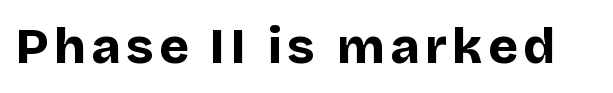
The image shows 50 px bold sans-serif type, upright; set not underlined; low stroke contrast and a large x-height.
